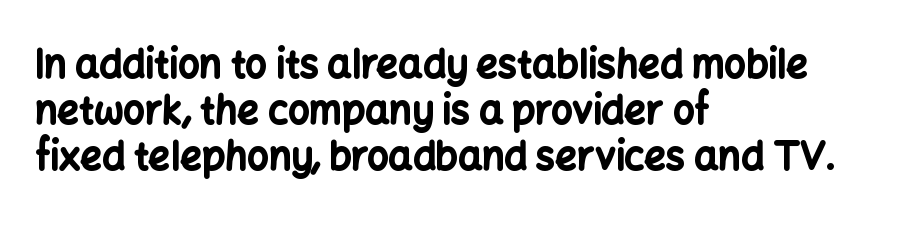
Short note: letters normally spaced. The rendering uses natural spacing where letterforms have individual widths. This sample uses an upright cut, with every glyph sitting square on the baseline. All the whitespace from short lines collects on the right.
